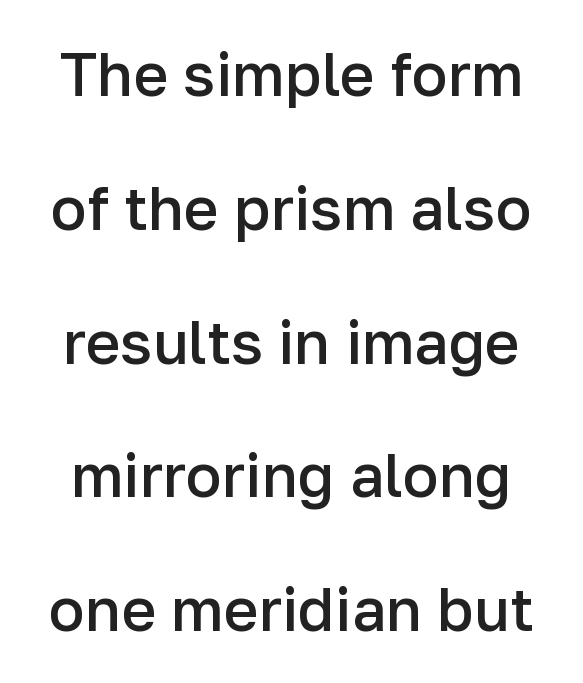
The image shows 60 px semibold sans-serif type, upright; set loose line spacing (2.23x), normal letter spacing, not underlined; low stroke contrast and a medium x-height.
